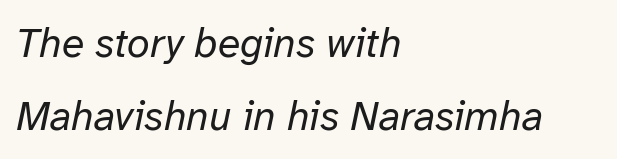
The image shows 41 px regular-weight type, italic (leaning right); set left-aligned, line spacing 1.78x, normal letter spacing, not underlined; low stroke contrast and a medium x-height.
